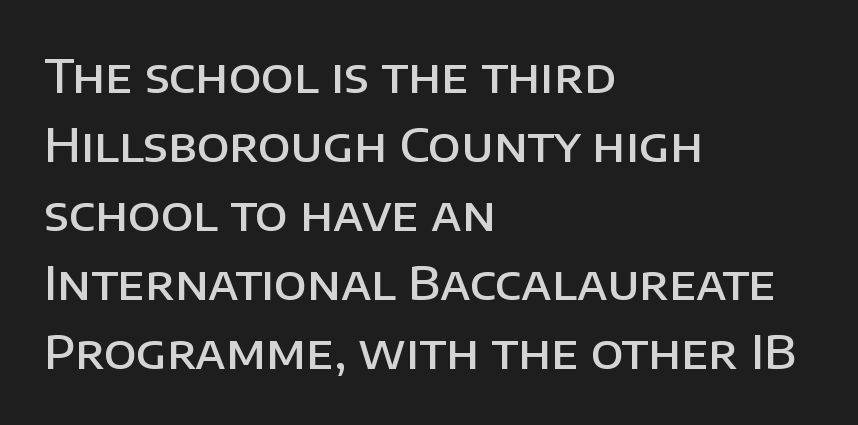
You can tell from the bare stems that sans-serif type was used. Caption: semibold face, moderately heavy strokes. Default kerning and tracking; the words read as compact shapes. In CSS terms this would be text-align: left. The typography opts for an upright posture over an oblique one. Compared with typical paragraphs, the rows here are spaced about the same.
